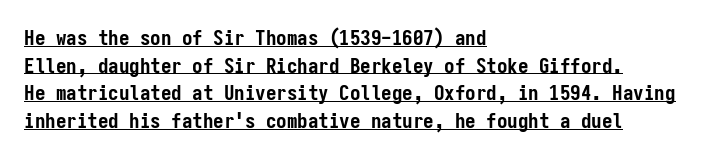
Q: Is the text bold? A: Yes.
Q: Is the text italic (slanted)? A: No, it is upright.
Q: Is the text underlined? A: Yes.
Q: How is the paragraph aligned? A: Left-aligned.
Q: Is the spacing between letters normal or unusually wide? A: Normal.
Q: Is the spacing between lines tight, normal or loose? A: Normal.
